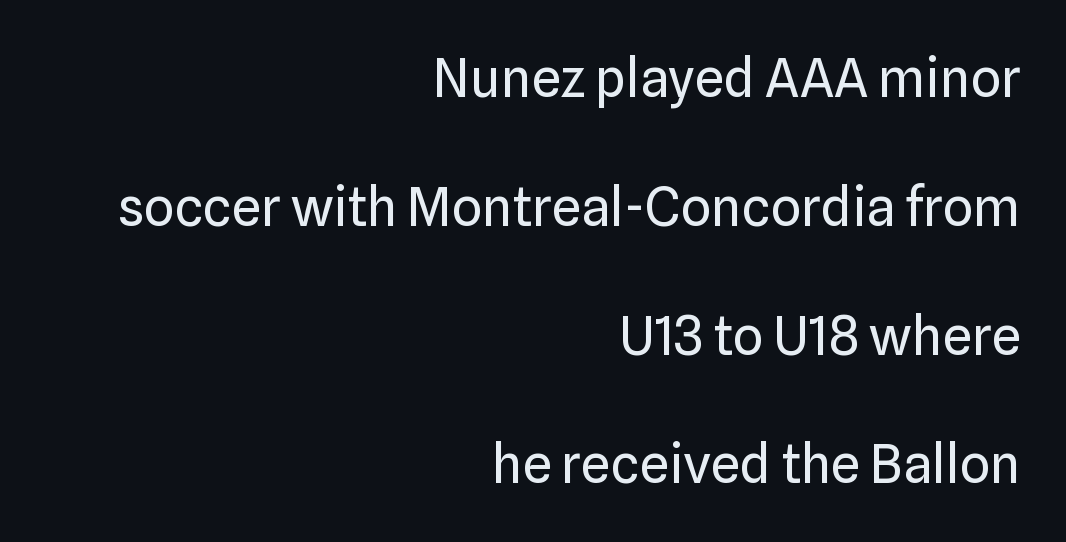
Visually the block forms a straight wall on the right and a jagged coastline on the left. A clean baseline with only descenders dipping below it. The block of text is sparse from top to bottom, with ample space between rows. A typesetter would call this proportional, since set widths differ per character. Weight class: somewhere from thin through regular. Does the lettering tilt? It doesn't — this is upright.
